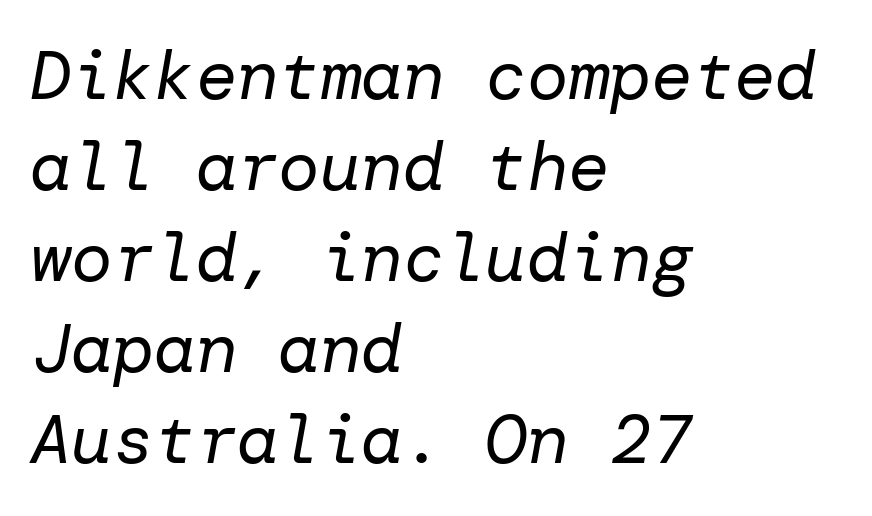
Descenders are the only things crossing below the line. The paragraph shown leans on its left margin. This sample uses an oblique cut, with every glyph tilted off the vertical. The space between consecutive lines is moderate. Compared with a typical body face, this is equally light or lighter still. What stands out about the letter spacing? Nothing — it is the standard amount.
